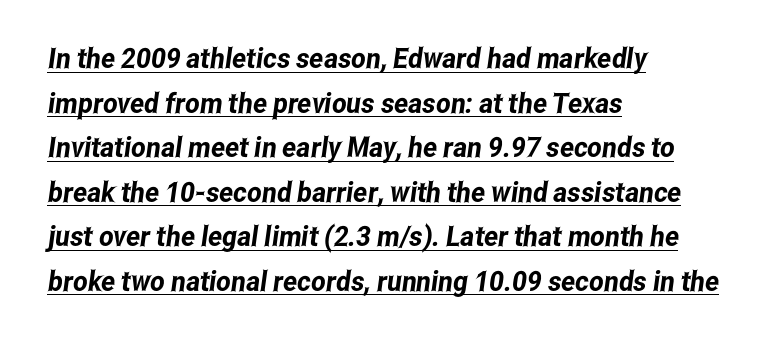
The image shows 28 px condensed sans-serif type; set left-aligned, normal line spacing (1.59x), normal letter spacing, underlined; low stroke contrast and a medium x-height.
